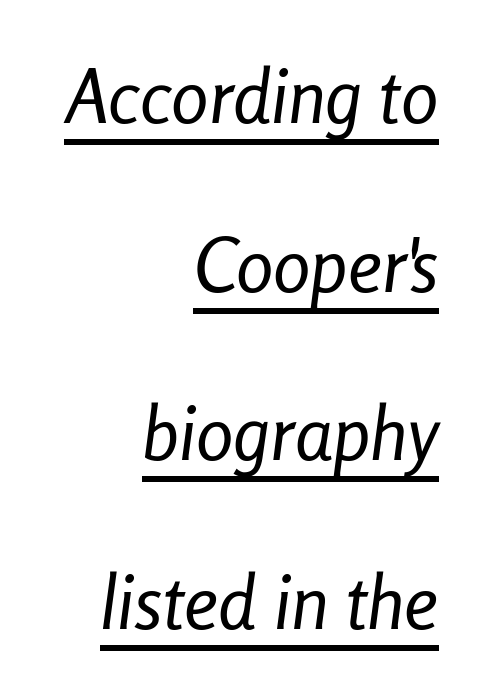
The strokes are not fattened; the text isn't bold. Looking at the ascenders, they clearly lean. Every row of glyphs terminates at an identical x-position on the right. Each line of the rendering has a horizontal stroke beneath the glyphs. Loosely led — the rows are spread out.
